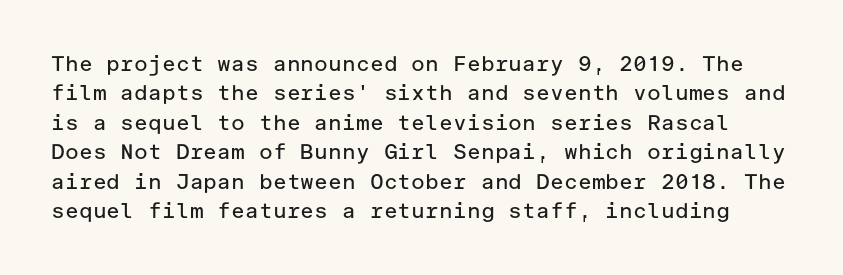
{"italic": "no", "bold": "no", "underline": "no", "line_spacing": "normal", "line_spacing_ratio": 1.4, "letter_spacing": "normal", "letter_spacing_em": 0.0, "glyph_px": 21}
